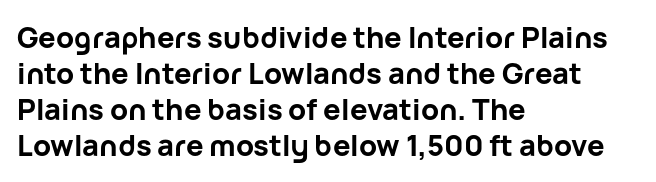
Q: Is the text bold? A: Yes.
Q: Is the text italic (slanted)? A: No, it is upright.
Q: Is the typeface a serif or a sans-serif typeface? A: Sans-serif.
Q: Is the text underlined? A: No.
Q: How is the paragraph aligned? A: Left-aligned.
Q: Is the spacing between letters normal or unusually wide? A: Normal.
Q: Width (condensed, normal, or wide)? A: Normal.
Q: Stroke contrast? A: Low.
Q: x-height? A: Medium.
Q: Monospaced? A: No.
